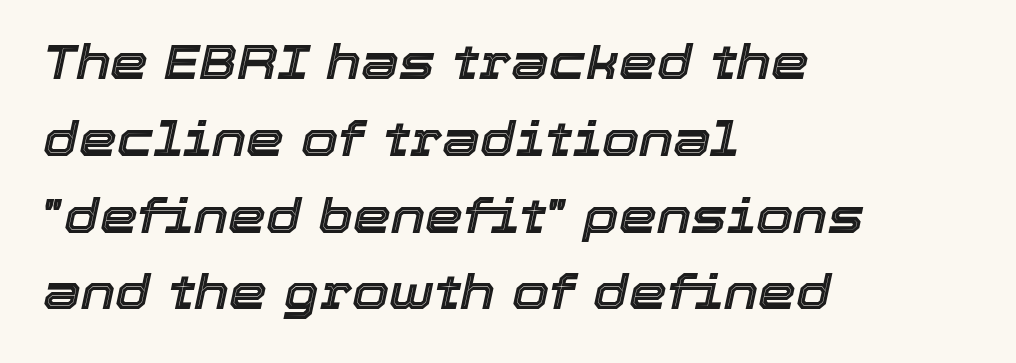
The image shows 48 px text type, italic (leaning right); set left-aligned, normal line spacing (1.6x), normal letter spacing, not underlined; a medium x-height.
